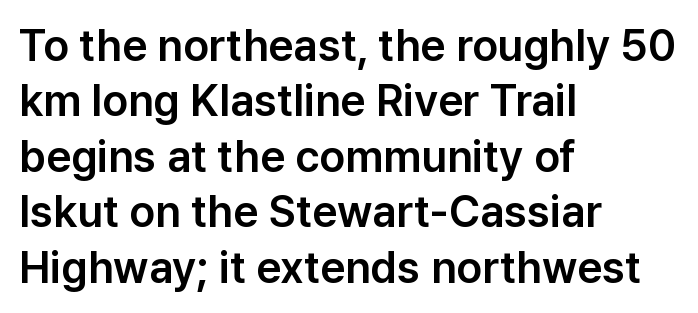
{"serif": "no", "italic": "no", "width": "normal", "stroke_contrast": "low", "x_height": "medium", "monospaced": "no", "underline": "no", "align": "left", "line_spacing": "normal", "line_spacing_ratio": 1.26, "letter_spacing": "normal", "letter_spacing_em": 0.0, "glyph_px": 44}
